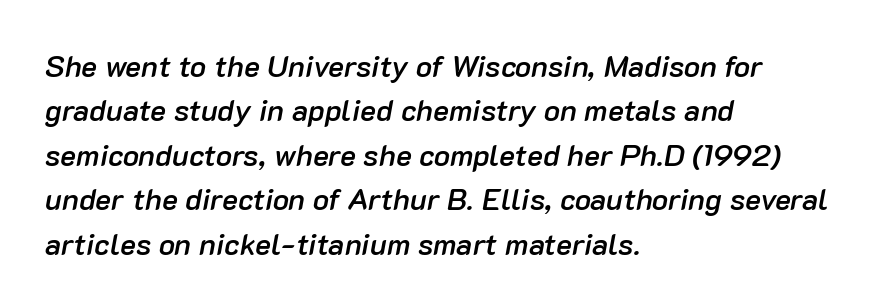
{"italic": "yes", "lean": "right", "slant_degrees": 10, "bold": "semi", "weight": "semibold", "width": "normal", "stroke_contrast": "low", "x_height": "medium", "monospaced": "no", "underline": "no", "align": "left", "line_spacing": "normal", "line_spacing_ratio": 1.48, "letter_spacing": "normal", "letter_spacing_em": 0.0, "glyph_px": 30}
